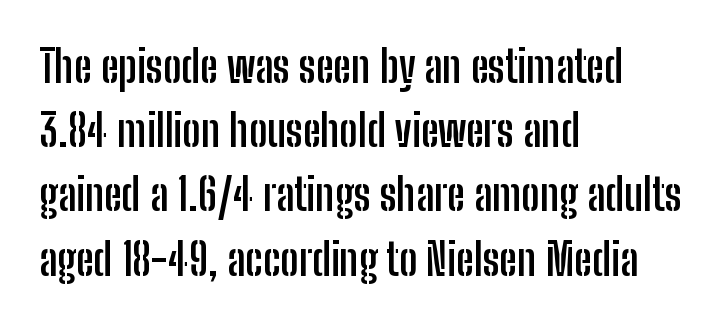
The font's upright variant was chosen for this text. The face used here is proportionally spaced, like ordinary book or web type. The area under the type is left untouched. This block has exactly the height ordinary leading produces. The tracking reads as untouched default to a designer's eye. This rendering employs a face without finishing strokes, i.e., a sans-serif.
